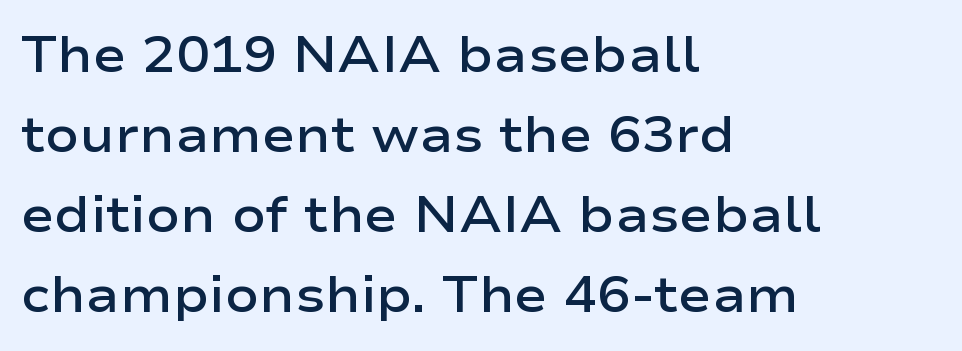
One glance says typical: line gaps are just what's usual. The horizontal fit of the characters is conventional and even. The letters advance in unequal steps, a hallmark of proportional type. Classification — sans serif. Ordinary non-slanted type is in use.
